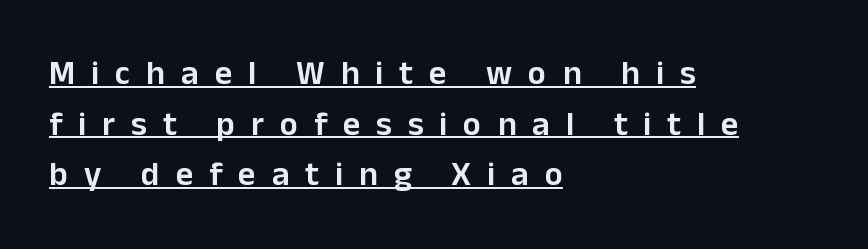
{"serif": "no", "italic": "no", "bold": "semi", "weight": "semibold", "width": "normal", "stroke_contrast": "low", "x_height": "medium", "monospaced": "no", "underline": "yes", "align": "left", "line_spacing": "normal", "line_spacing_ratio": 1.49, "letter_spacing": "wide", "letter_spacing_em": 0.47, "glyph_px": 34}
